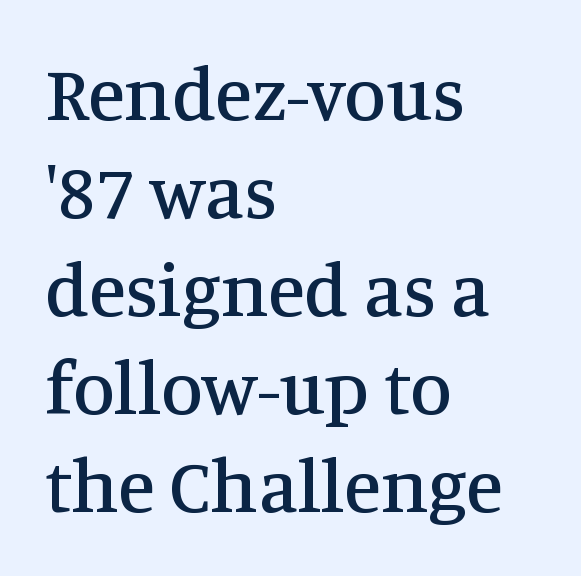
Q: Is the text italic (slanted)? A: No, it is upright.
Q: Is the typeface a serif or a sans-serif typeface? A: Serif.
Q: Is the text underlined? A: No.
Q: How is the paragraph aligned? A: Left-aligned.
Q: Is the spacing between letters normal or unusually wide? A: Normal.
Q: Is the spacing between lines tight, normal or loose? A: Normal.
Q: Width (condensed, normal, or wide)? A: Normal.
Q: Stroke contrast? A: Medium.
Q: x-height? A: Large.
Q: Monospaced? A: No.
